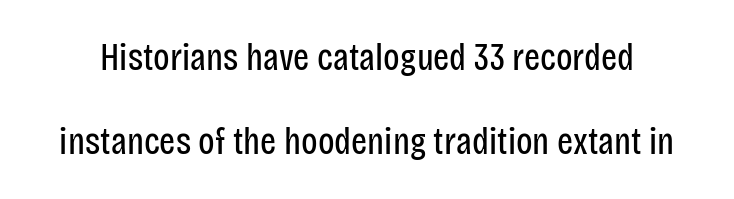
Q: Is the text bold? A: No.
Q: Is the text italic (slanted)? A: No, it is upright.
Q: Is the typeface a serif or a sans-serif typeface? A: Sans-serif.
Q: Is the text underlined? A: No.
Q: Is the spacing between letters normal or unusually wide? A: Normal.
Q: Is the spacing between lines tight, normal or loose? A: Loose.
Q: Width (condensed, normal, or wide)? A: Condensed.
Q: Stroke contrast? A: Low.
Q: x-height? A: Large.
Q: Monospaced? A: No.
